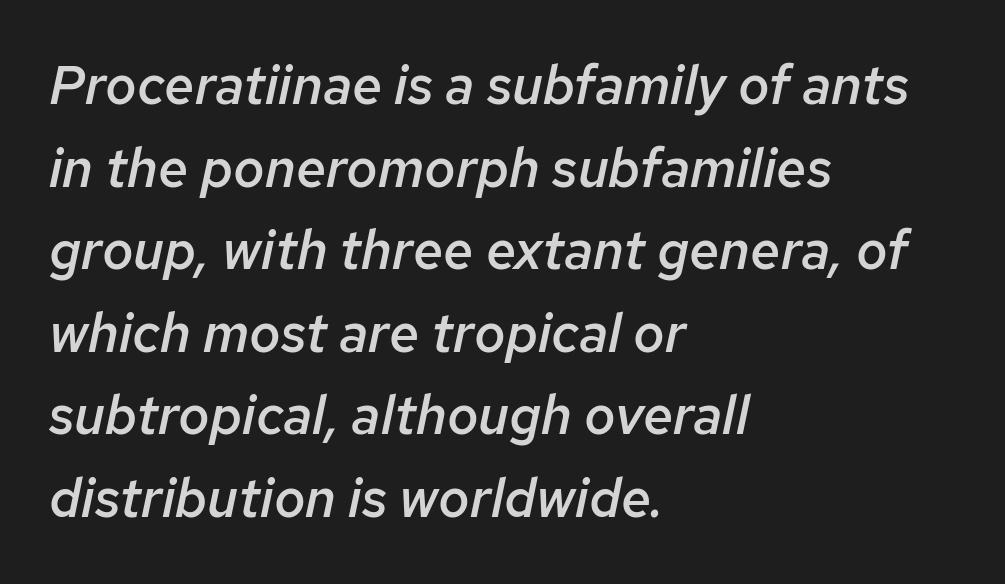
{"italic": "yes", "lean": "right", "slant_degrees": 12, "bold": "semi", "weight": "semibold", "width": "normal", "stroke_contrast": "low", "x_height": "medium", "monospaced": "no", "underline": "no", "align": "left", "line_spacing": "normal", "line_spacing_ratio": 1.53, "letter_spacing": "normal", "letter_spacing_em": 0.0, "glyph_px": 54}
